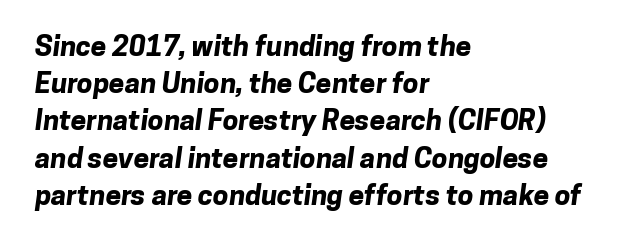
Q: Is the text bold? A: Yes.
Q: Is the typeface a serif or a sans-serif typeface? A: Sans-serif.
Q: Is the text underlined? A: No.
Q: How is the paragraph aligned? A: Left-aligned.
Q: Is the spacing between letters normal or unusually wide? A: Normal.
Q: Is the spacing between lines tight, normal or loose? A: Normal.
Q: Width (condensed, normal, or wide)? A: Normal.
Q: Stroke contrast? A: Low.
Q: x-height? A: Medium.
Q: Monospaced? A: No.
